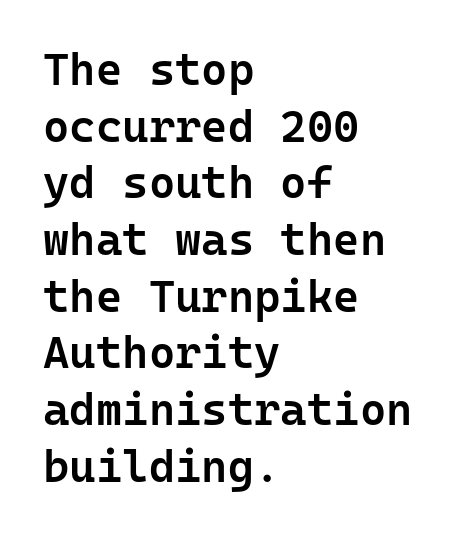
Q: Is the text bold? A: Semi-bold.
Q: Is the text italic (slanted)? A: No, it is upright.
Q: Is the typeface a serif or a sans-serif typeface? A: Sans-serif.
Q: Is the text underlined? A: No.
Q: How is the paragraph aligned? A: Left-aligned.
Q: Is the spacing between letters normal or unusually wide? A: Normal.
Q: Is the spacing between lines tight, normal or loose? A: Normal.
Q: Width (condensed, normal, or wide)? A: Normal.
Q: Stroke contrast? A: Low.
Q: x-height? A: Medium.
Q: Monospaced? A: Yes.
